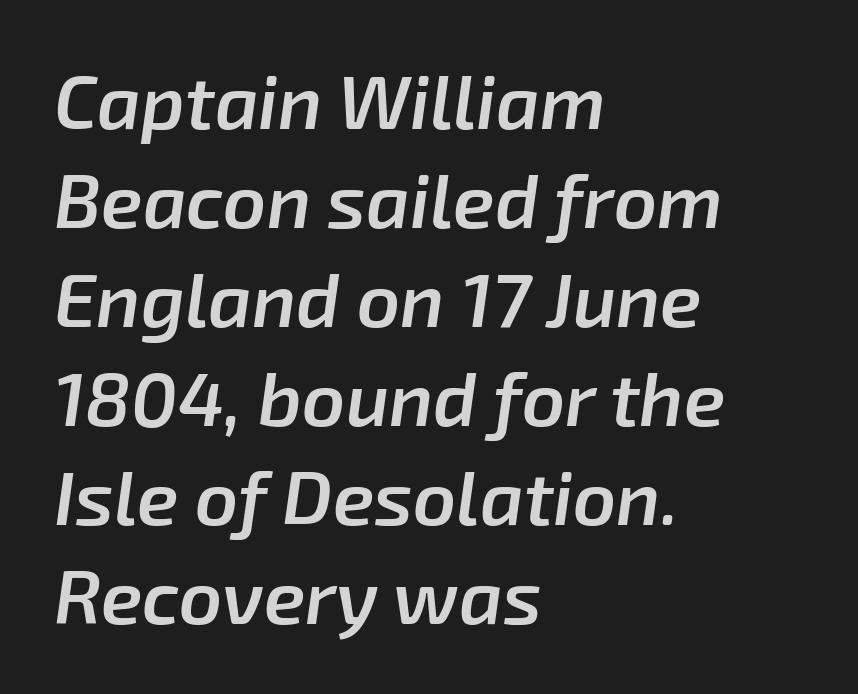
The image shows 75 px semibold type, italic (leaning right); set left-aligned, normal line spacing (1.32x), normal letter spacing, not underlined; low stroke contrast and a medium x-height.
